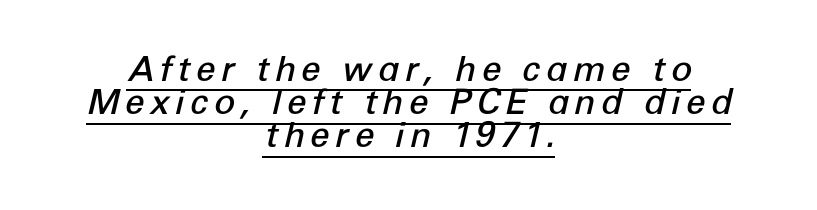
The image shows 35 px semibold type, italic (leaning right); set centered, tight line spacing (0.95x), underlined; low stroke contrast and a medium x-height.
